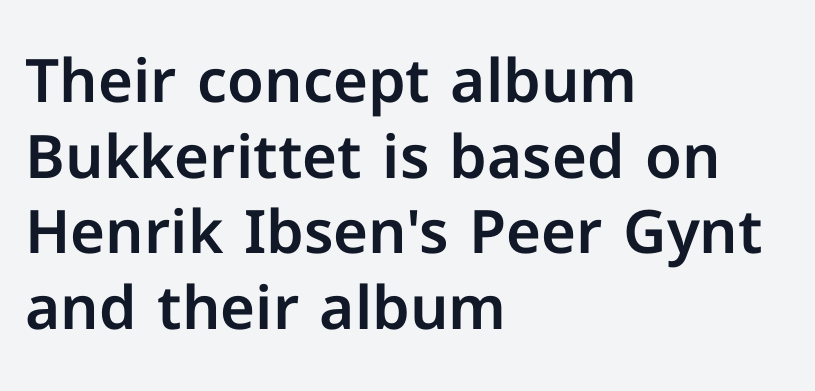
Q: Is the text italic (slanted)? A: No, it is upright.
Q: Is the typeface a serif or a sans-serif typeface? A: Sans-serif.
Q: Is the text underlined? A: No.
Q: How is the paragraph aligned? A: Left-aligned.
Q: Is the spacing between letters normal or unusually wide? A: Normal.
Q: Is the spacing between lines tight, normal or loose? A: Normal.
Q: Width (condensed, normal, or wide)? A: Normal.
Q: Stroke contrast? A: Low.
Q: x-height? A: Medium.
Q: Monospaced? A: No.
